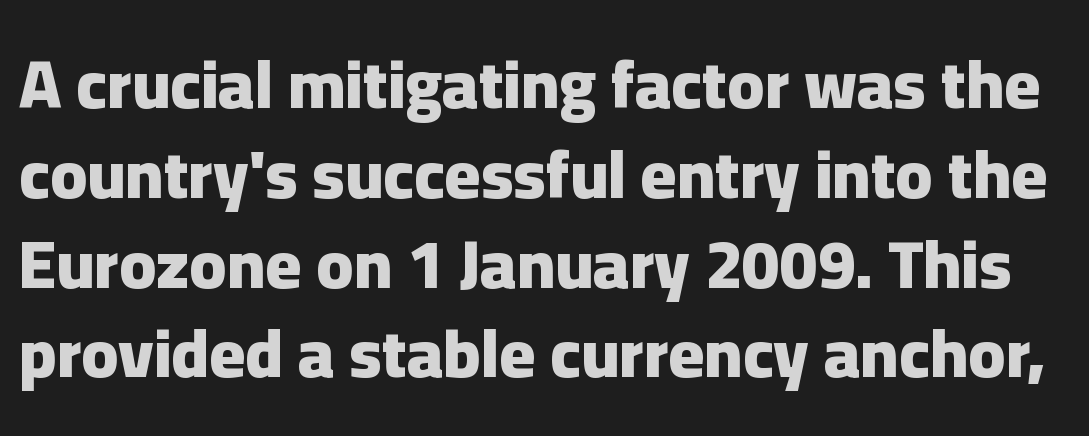
Q: Is the text bold? A: Yes.
Q: Is the text italic (slanted)? A: No, it is upright.
Q: Is the typeface a serif or a sans-serif typeface? A: Sans-serif.
Q: Is the text underlined? A: No.
Q: Is the spacing between letters normal or unusually wide? A: Normal.
Q: Is the spacing between lines tight, normal or loose? A: Normal.
Q: Width (condensed, normal, or wide)? A: Normal.
Q: Stroke contrast? A: Low.
Q: x-height? A: Medium.
Q: Monospaced? A: No.
